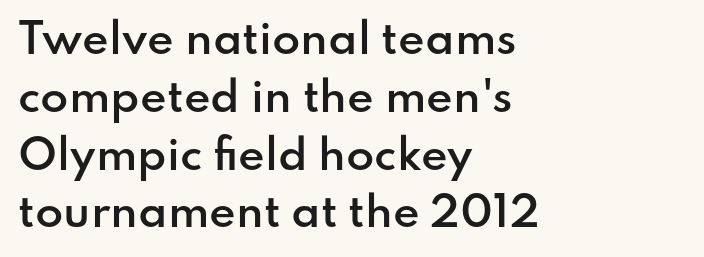
{"serif": "no", "italic": "no", "bold": "semi", "weight": "semibold", "width": "normal", "stroke_contrast": "low", "x_height": "small", "monospaced": "no", "underline": "no", "align": "left", "line_spacing": "normal", "line_spacing_ratio": 1.41, "letter_spacing": "normal", "letter_spacing_em": 0.0, "glyph_px": 41}
